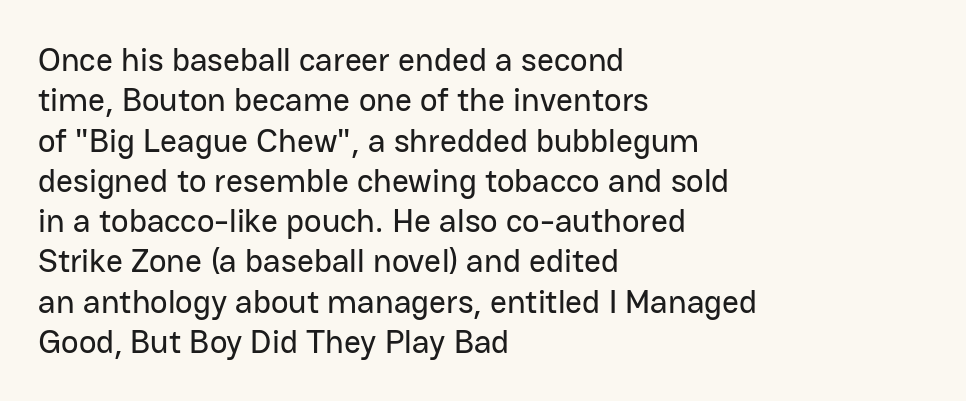
The image shows 33 px sans-serif type, upright; set left-aligned, line spacing 1.22x, normal letter spacing, not underlined; low stroke contrast and a medium x-height.
